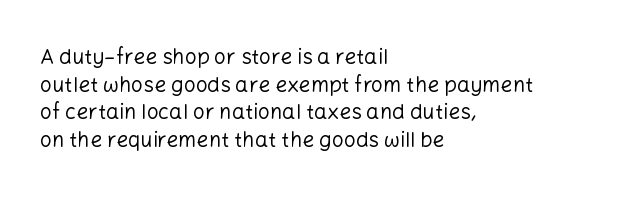
{"italic": "no", "bold": "no", "underline": "no", "align": "left", "line_spacing": "normal", "line_spacing_ratio": 1.31, "letter_spacing": "normal", "letter_spacing_em": 0.0, "glyph_px": 21}
